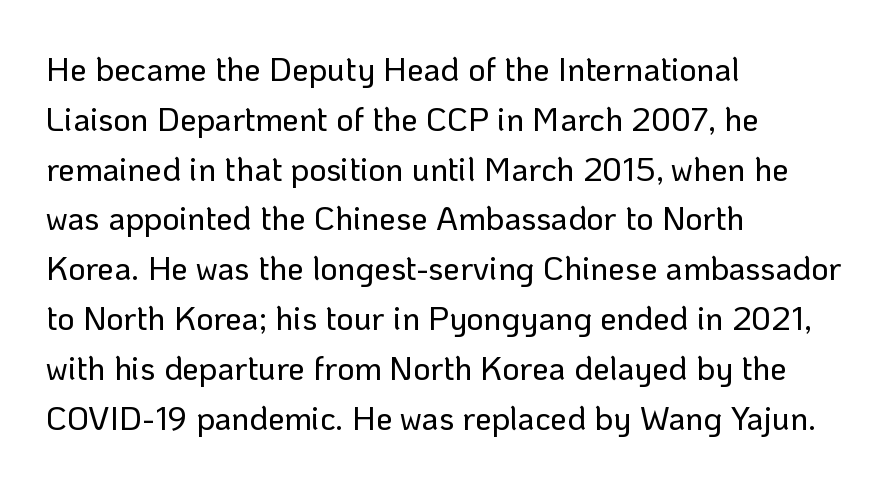
The image shows 33 px sans-serif type, upright; set left-aligned, normal line spacing (1.51x), normal letter spacing, not underlined; low stroke contrast and a medium x-height.
